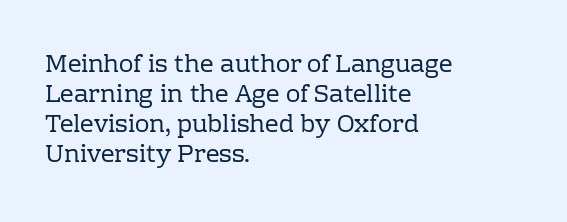
Q: Is the text bold? A: No.
Q: Is the text italic (slanted)? A: No, it is upright.
Q: Is the text underlined? A: No.
Q: How is the paragraph aligned? A: Left-aligned.
Q: Is the spacing between letters normal or unusually wide? A: Normal.
Q: Is the spacing between lines tight, normal or loose? A: Normal.
